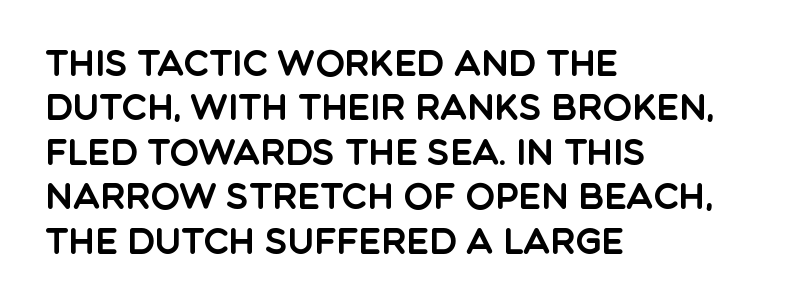
Think of a printed novel: that variable character pitch is what you see here. In terms of letterspacing, this is plain default setting. Teacher's note: observe the even left margin — that is flush-left alignment. Descender tails drop into unmarked territory. It's the straight-up-and-down kind of type. This sample uses a sans-serif face.
